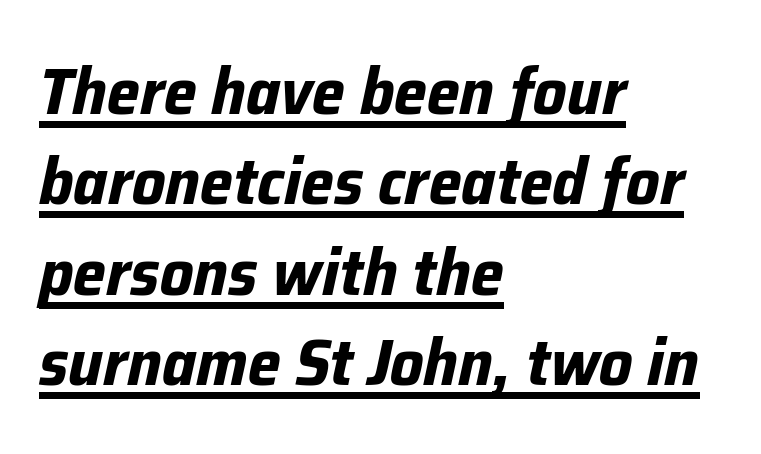
{"italic": "yes", "lean": "right", "slant_degrees": 12, "bold": "yes", "weight": "bold", "width": "normal", "stroke_contrast": "low", "x_height": "medium", "monospaced": "no", "underline": "yes", "align": "left", "line_spacing": "normal", "line_spacing_ratio": 1.37, "letter_spacing": "normal", "letter_spacing_em": 0.0, "glyph_px": 66}
